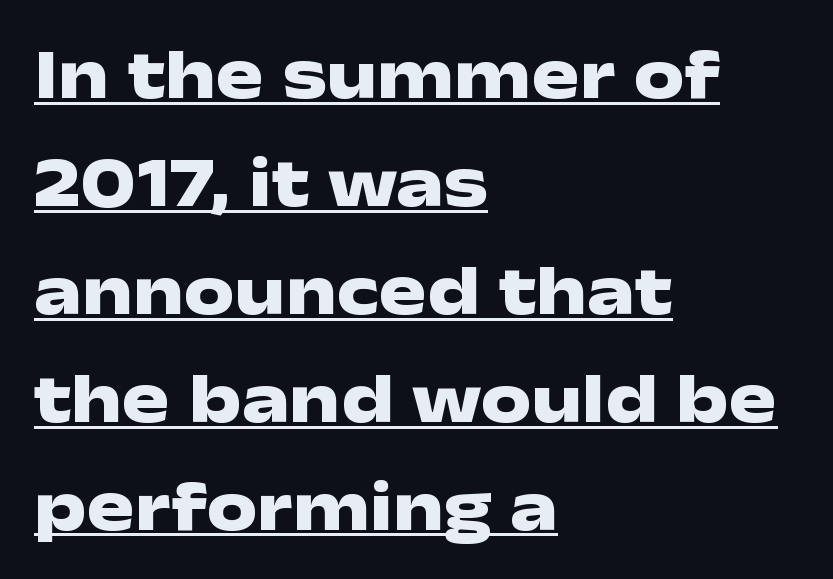
The rendering keeps characters at their native spacing. Is there any slant? The stems are plumb. Has an underline been added? It has. A typesetter would call this proportional, since set widths differ per character. The characters look thick and weighty, a clear bold.
